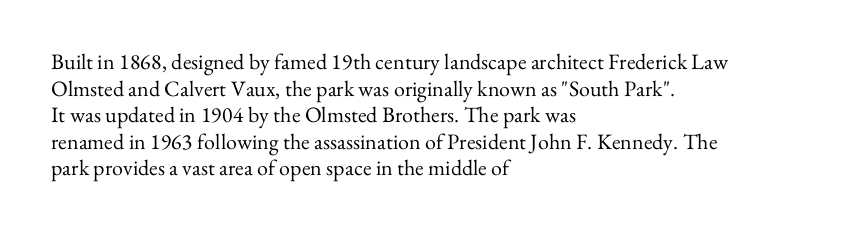
The image shows 22 px text type, upright; set left-aligned, line spacing 1.21x, normal letter spacing, not underlined.
